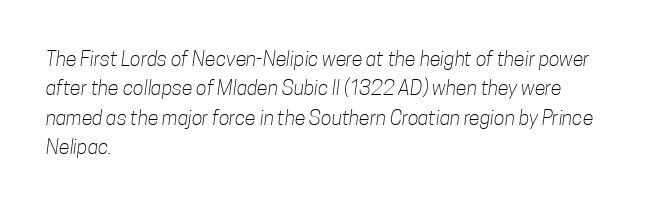
{"bold": "no", "underline": "no", "align": "left", "line_spacing": "normal", "line_spacing_ratio": 1.47, "letter_spacing": "normal", "letter_spacing_em": 0.0, "glyph_px": 20}
